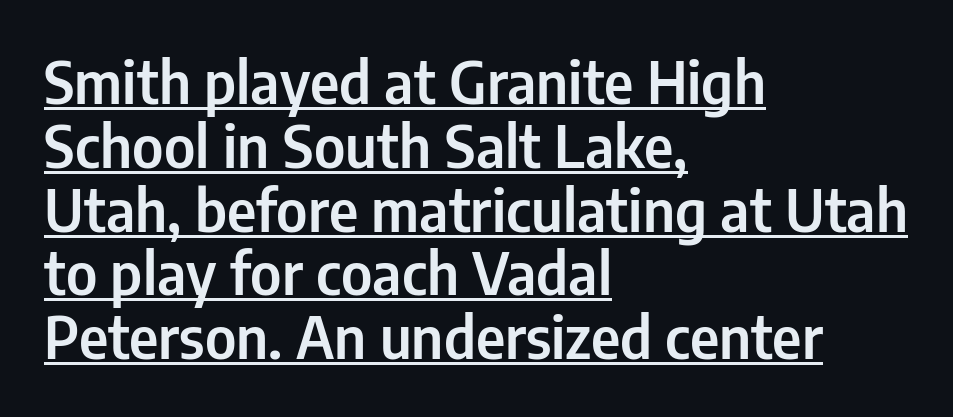
{"serif": "no", "italic": "no", "width": "condensed", "stroke_contrast": "low", "x_height": "medium", "monospaced": "no", "underline": "yes", "align": "left", "line_spacing": "tight", "line_spacing_ratio": 1.1, "letter_spacing": "normal", "letter_spacing_em": 0.0, "glyph_px": 58}
